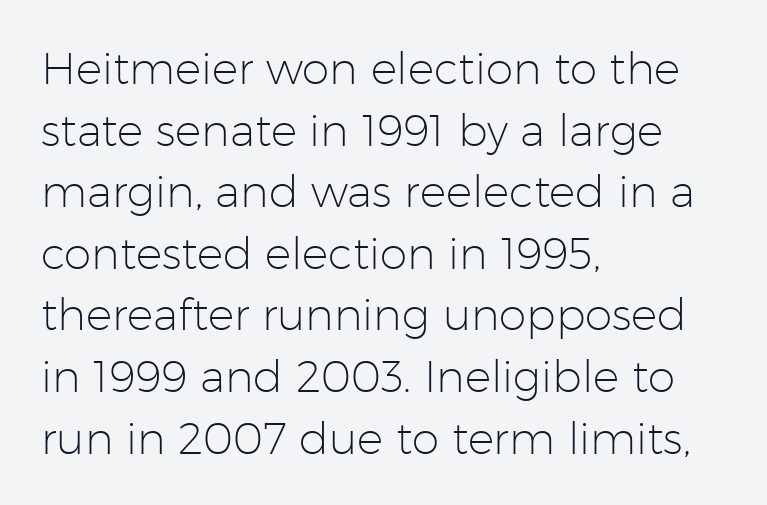
The letters sit at their default tracking, neither squeezed nor spread. The glyphs in this specimen are sans serif. Italic: no, the glyphs are upright roman. You could not count columns in this text — the font is proportionally spaced.
